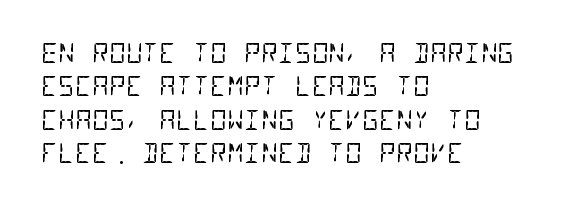
Q: Is the text bold? A: No.
Q: Is the text underlined? A: No.
Q: How is the paragraph aligned? A: Left-aligned.
Q: Is the spacing between letters normal or unusually wide? A: Normal.
Q: Is the spacing between lines tight, normal or loose? A: Normal.
